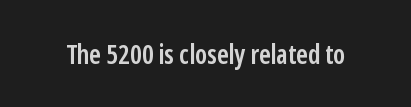
Honestly, the letter spacing is just normal — you wouldn't notice it. Only glyphs here, with clear space below each row. The typography opts for an upright posture over an oblique one. Set as a demibold, roughly 600 on the weight scale.
